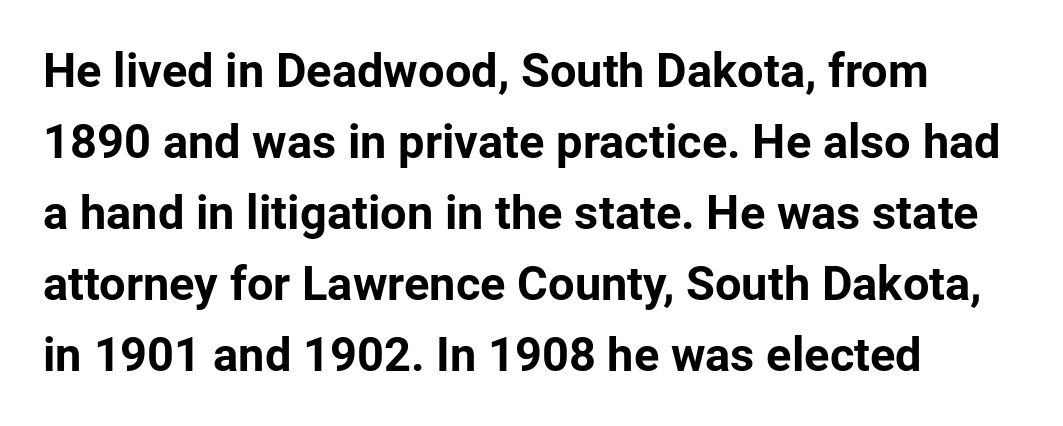
The image shows 47 px bold sans-serif type, upright; set left-aligned, normal line spacing (1.51x), normal letter spacing, not underlined; low stroke contrast and a medium x-height.
